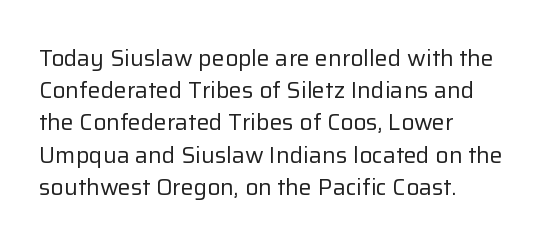
Regarding leading, the lines here are spaced in the standard way. The setting favours the left margin, as ordinary paragraphs usually do. The typeface has the unassuming heft of standard copy or less. The tracking reads as untouched default to a designer's eye. Type without underlining. Vertical strokes here are truly vertical.
